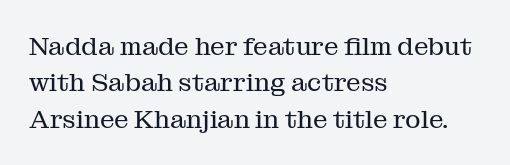
The image shows 26 px text type, upright; set left-aligned, normal line spacing (1.4x), normal letter spacing, not underlined.
